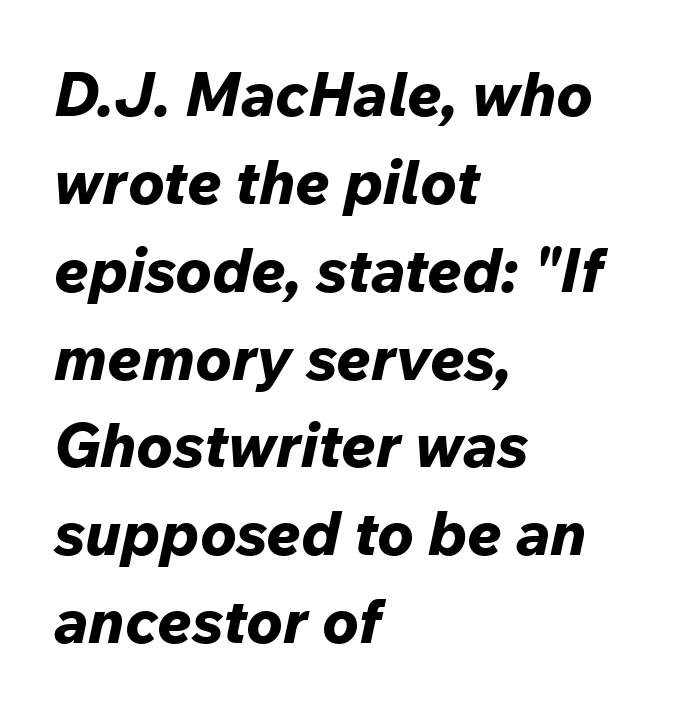
Observe the ordinary spacing: letters are neighbours, not strangers. The vertical gap from one line to the next is medium. You could not count columns in this text — the font is proportionally spaced. Decoration check: the copy has no underline. Does the weight exceed regular? Yes, all the way to bold.
